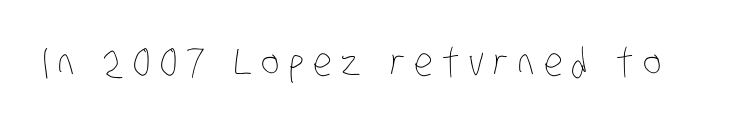
{"bold": "no", "weight": "thin", "width": "condensed", "stroke_contrast": "low", "x_height": "large", "monospaced": "no", "underline": "no", "letter_spacing": "wide", "letter_spacing_em": 0.24, "glyph_px": 39}
